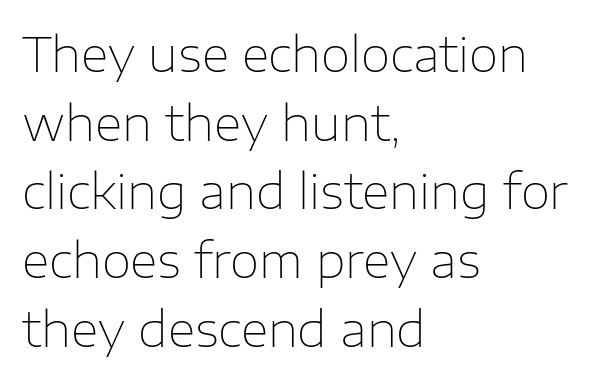
Stems and bowls with no extra thickness — not bold. Every stem runs plumb, perpendicular to the baseline. Only glyphs here, with clear space below each row. Glyph-to-glyph distance matches everyday printed text.
